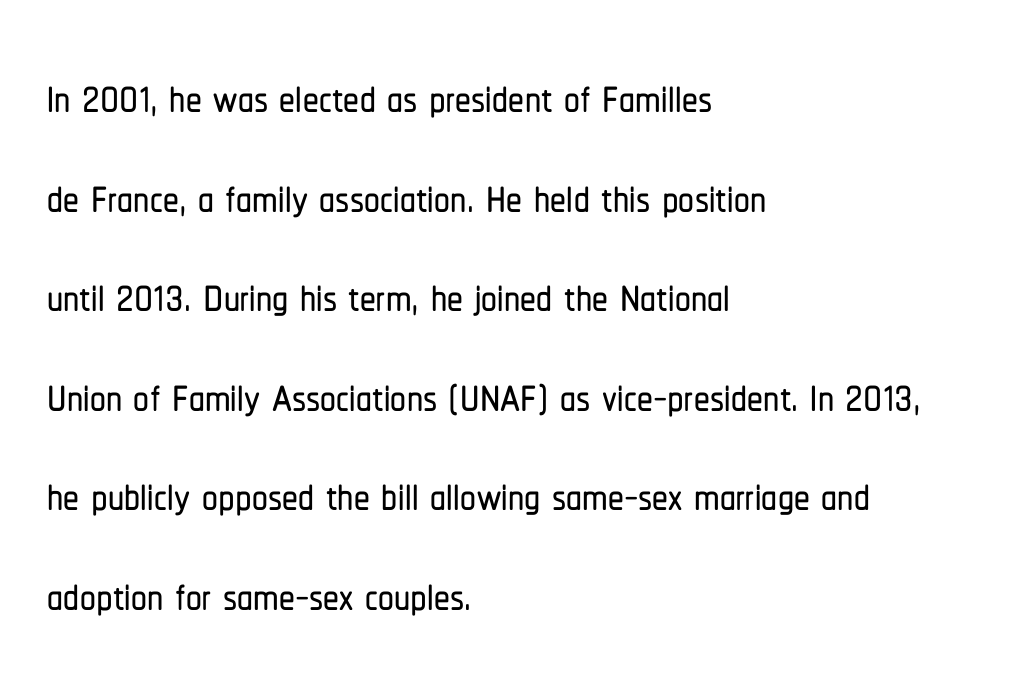
The image shows 63 px condensed sans-serif type, upright; set left-aligned, normal line spacing (1.58x), normal letter spacing, not underlined; low stroke contrast and a medium x-height.
